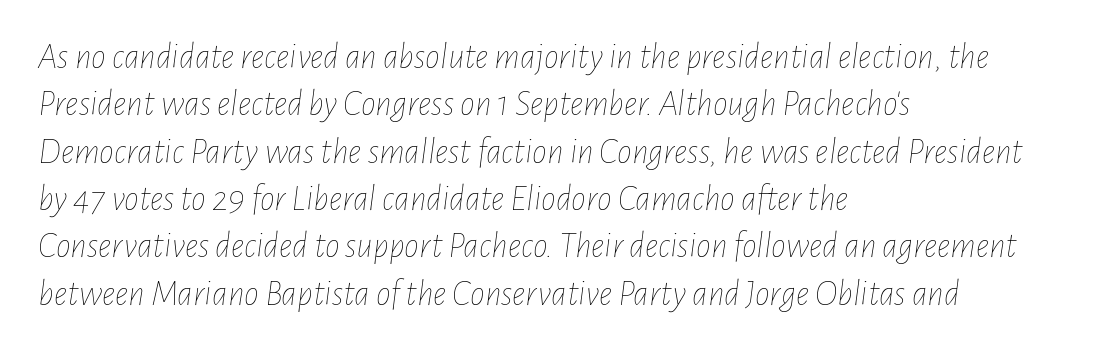
{"italic": "yes", "lean": "right", "slant_degrees": 7, "bold": "no", "weight": "thin", "width": "condensed", "stroke_contrast": "low", "x_height": "medium", "monospaced": "no", "underline": "no", "align": "left", "line_spacing": "normal", "line_spacing_ratio": 1.28, "letter_spacing": "normal", "letter_spacing_em": 0.0, "glyph_px": 37}
